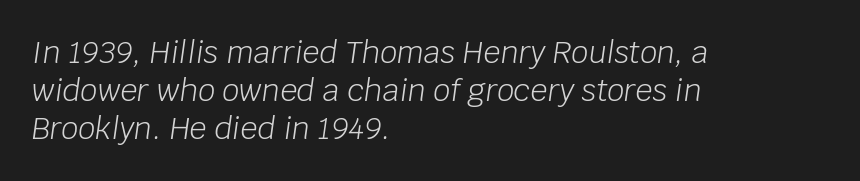
The image shows 30 px light type, italic (leaning right); set left-aligned, normal line spacing (1.27x), normal letter spacing, not underlined; low stroke contrast and a large x-height.
